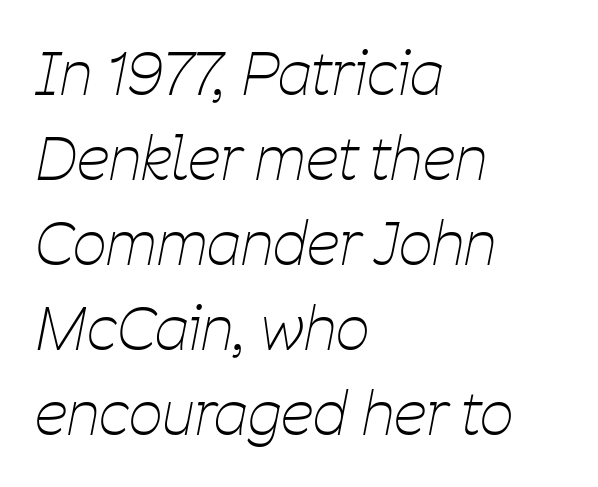
The image shows 59 px thin, condensed type, italic (leaning right); set left-aligned, normal line spacing (1.44x), normal letter spacing, not underlined; low stroke contrast and a medium x-height.
